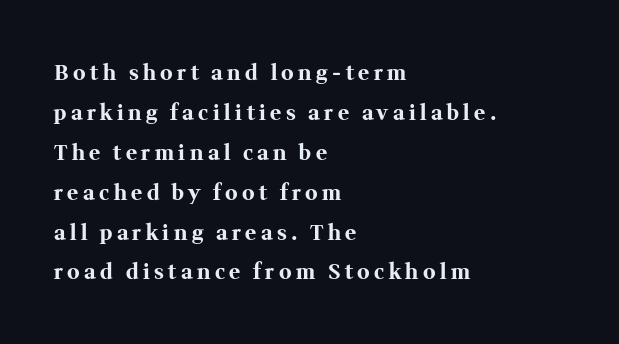
{"italic": "no", "bold": "yes", "underline": "no", "align": "left", "line_spacing": "loose", "line_spacing_ratio": 1.9, "letter_spacing": "wide", "letter_spacing_em": 0.21, "glyph_px": 21}
